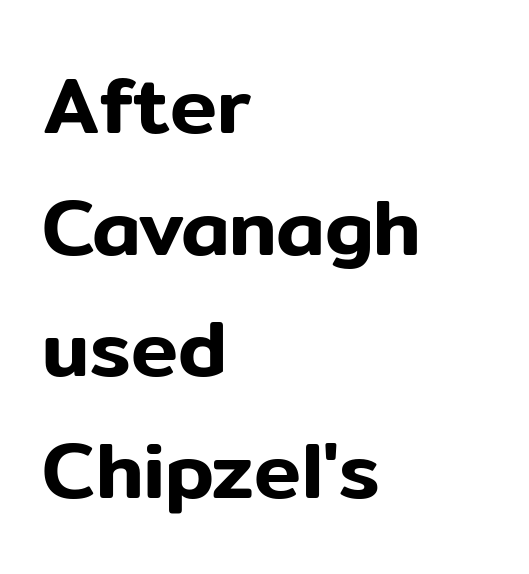
Q: Is the text italic (slanted)? A: No, it is upright.
Q: Is the typeface a serif or a sans-serif typeface? A: Sans-serif.
Q: Is the text underlined? A: No.
Q: How is the paragraph aligned? A: Left-aligned.
Q: Is the spacing between letters normal or unusually wide? A: Normal.
Q: Is the spacing between lines tight, normal or loose? A: Normal.
Q: Width (condensed, normal, or wide)? A: Normal.
Q: Stroke contrast? A: Low.
Q: x-height? A: Medium.
Q: Monospaced? A: No.
